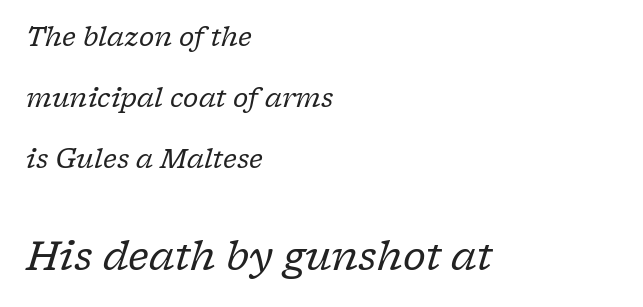
Q: Is the text bold? A: No.
Q: Is the text italic (slanted)? A: Yes, it leans right by about 17 degrees.
Q: Is the typeface a serif or a sans-serif typeface? A: Serif.
Q: Is the text underlined? A: No.
Q: How is the paragraph aligned? A: Left-aligned.
Q: Is the spacing between letters normal or unusually wide? A: Normal.
Q: Is the spacing between lines tight, normal or loose? A: Loose.
Q: Which block of text is set in a larger size, the first (top) or the second (bottom)? A: The second (bottom) one.
Q: Width (condensed, normal, or wide)? A: Normal.
Q: Stroke contrast? A: Low.
Q: x-height? A: Medium.
Q: Monospaced? A: No.
